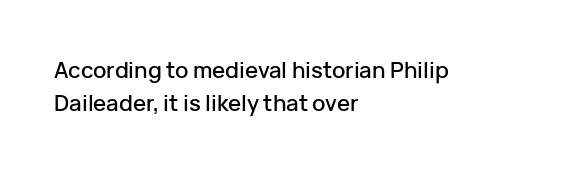
Q: Is the text italic (slanted)? A: No, it is upright.
Q: Is the text underlined? A: No.
Q: How is the paragraph aligned? A: Left-aligned.
Q: Is the spacing between letters normal or unusually wide? A: Normal.
Q: Is the spacing between lines tight, normal or loose? A: Normal.
